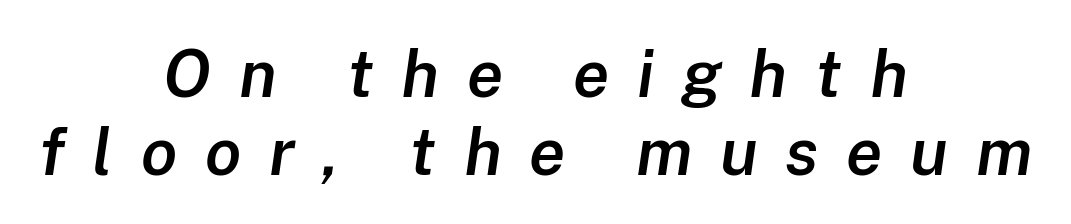
Q: Is the text bold? A: Semi-bold.
Q: Is the text italic (slanted)? A: Yes, it leans right by about 8 degrees.
Q: Is the text underlined? A: No.
Q: How is the paragraph aligned? A: Centered.
Q: Is the spacing between letters normal or unusually wide? A: Unusually wide.
Q: Width (condensed, normal, or wide)? A: Normal.
Q: Stroke contrast? A: Low.
Q: x-height? A: Medium.
Q: Monospaced? A: No.
